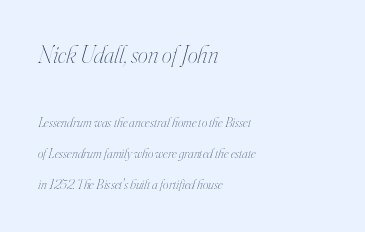
The image shows 25 px text type, italic (leaning right); set left-aligned, loose line spacing (2.21x), normal letter spacing, not underlined; the first (top) block is 1.79x larger.
